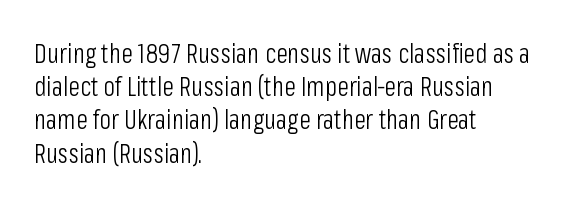
The zone under the glyphs is completely vacant. The passage is arranged the way most books set body copy — flush left. The type sits square on the baseline with zero lean. Weight: in the light-to-regular range. In terms of letterspacing, this is plain default setting.
